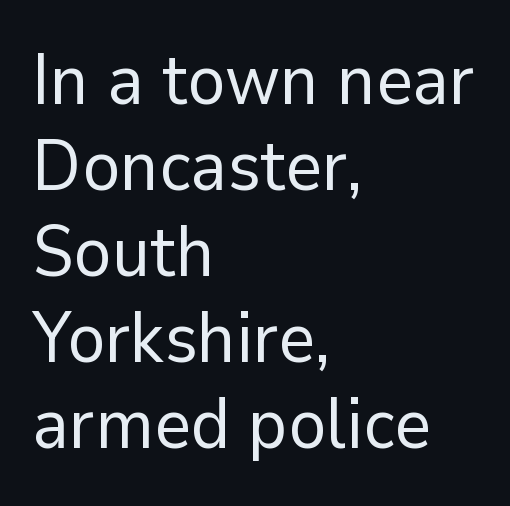
Character widths vary here, with narrow letters taking less room than wide ones. The text block is weighted toward the left margin, trailing off unevenly rightward. Notice how the stems are strictly vertical — no italics here. Each word holds together tightly as a unit, with standard inter-letter gaps. Quick note: underline off.
